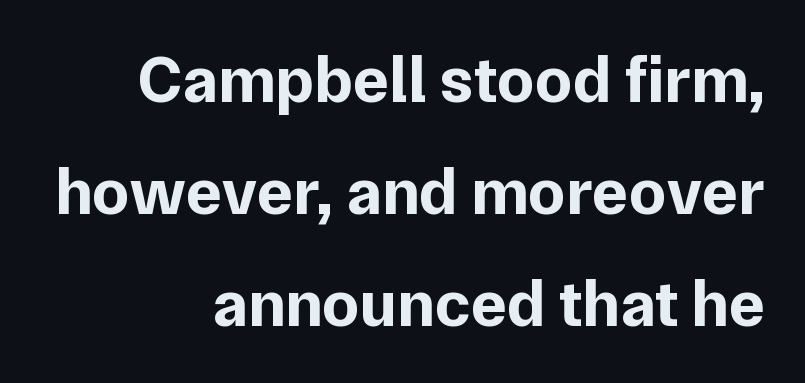
{"serif": "no", "italic": "no", "bold": "yes", "weight": "bold", "width": "normal", "stroke_contrast": "low", "x_height": "medium", "monospaced": "no", "underline": "no", "align": "right", "line_spacing": "normal", "line_spacing_ratio": 1.67, "letter_spacing": "normal", "letter_spacing_em": 0.0, "glyph_px": 67}
